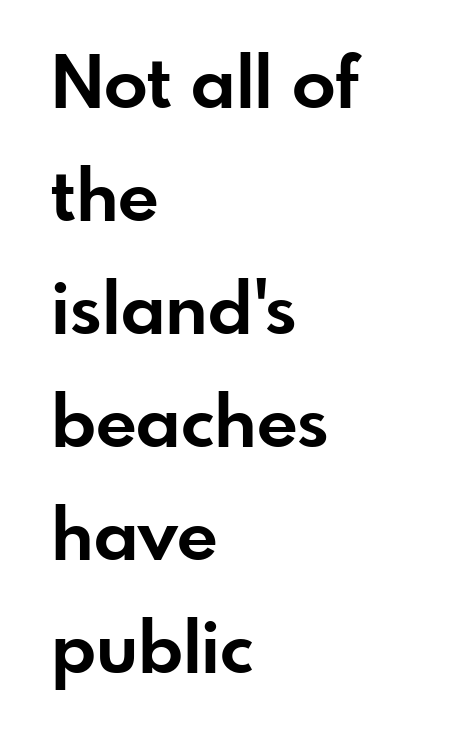
The image shows 72 px bold sans-serif type, upright; set left-aligned, normal line spacing (1.57x), normal letter spacing, not underlined; low stroke contrast and a small x-height.
